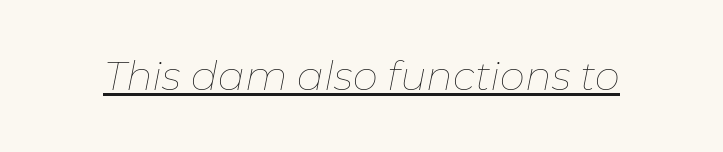
The face used here has a pronounced slope to its letters. Vertical stems look standard width or narrower in stroke. Caption: standard tracking, unaltered. Underlined type.
